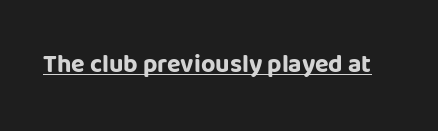
{"italic": "no", "bold": "yes", "underline": "yes", "letter_spacing": "normal", "letter_spacing_em": 0.0, "glyph_px": 25}
